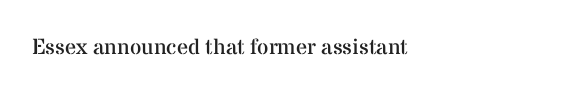
Q: Is the text bold? A: No.
Q: Is the text italic (slanted)? A: No, it is upright.
Q: Is the text underlined? A: No.
Q: Is the spacing between letters normal or unusually wide? A: Normal.
